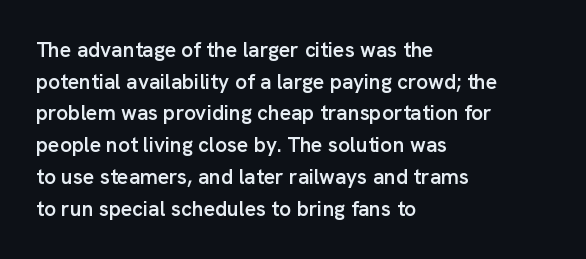
The image shows 21 px text type, upright; set left-aligned, normal line spacing (1.51x), normal letter spacing, not underlined.
